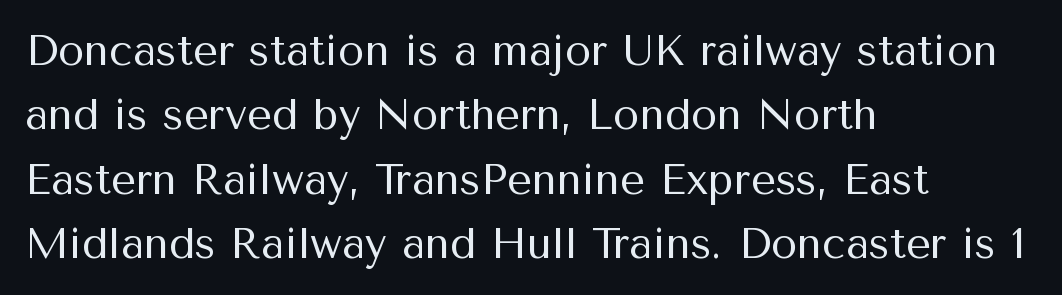
The image shows 43 px regular-weight sans-serif type, upright; set left-aligned, normal line spacing (1.5x), normal letter spacing, not underlined; medium stroke contrast and a medium x-height.
